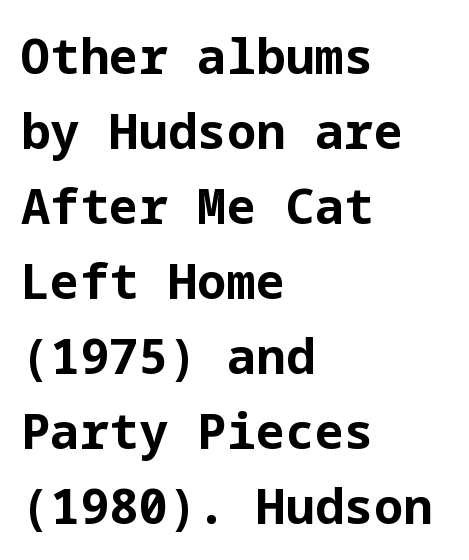
{"serif": "no", "italic": "no", "bold": "yes", "weight": "bold", "width": "normal", "stroke_contrast": "low", "x_height": "medium", "underline": "no", "align": "left", "line_spacing": "normal", "line_spacing_ratio": 1.53, "letter_spacing": "normal", "letter_spacing_em": 0.0, "glyph_px": 49}
